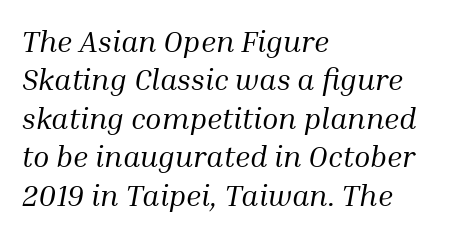
Line beginnings align vertically; line endings do not. Is the type slanted? Yes — the strokes lean at a clear angle. This reads as an unemphasized weight, regular at the heaviest. The vertical gap from one line to the next is medium. The face used here is proportionally spaced, like ordinary book or web type.
